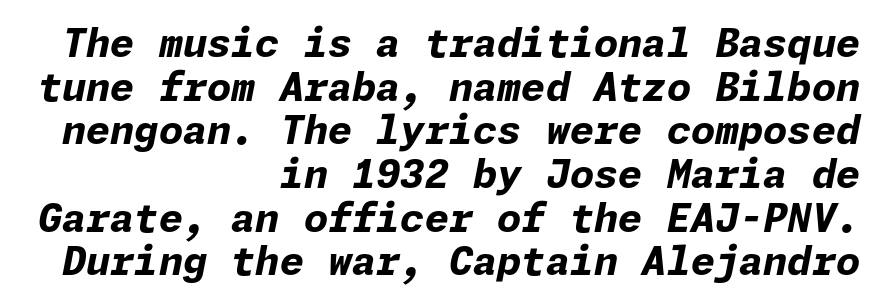
The image shows 39 px bold type, italic (leaning right); set right-aligned, tight line spacing (1.12x), normal letter spacing, not underlined; low stroke contrast and a medium x-height.
